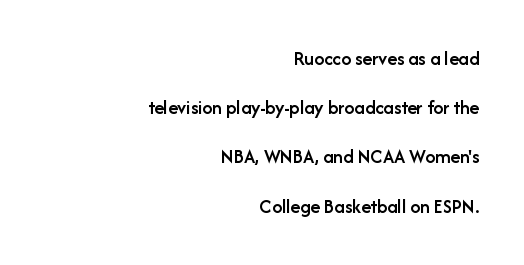
The image shows 20 px text type, upright; set right-aligned, loose line spacing (2.46x), normal letter spacing, not underlined.
